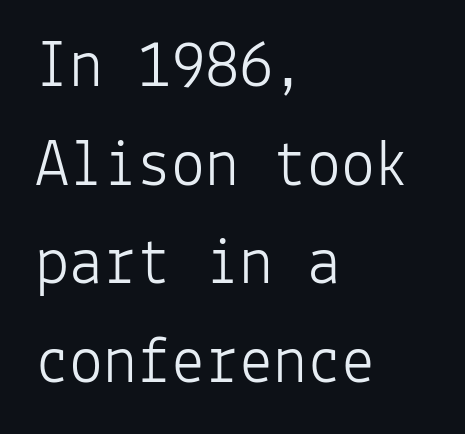
Q: Is the text bold? A: No.
Q: Is the text italic (slanted)? A: No, it is upright.
Q: Is the typeface a serif or a sans-serif typeface? A: Sans-serif.
Q: Is the text underlined? A: No.
Q: How is the paragraph aligned? A: Left-aligned.
Q: Is the spacing between letters normal or unusually wide? A: Normal.
Q: Is the spacing between lines tight, normal or loose? A: Normal.
Q: Width (condensed, normal, or wide)? A: Normal.
Q: Stroke contrast? A: Low.
Q: x-height? A: Medium.
Q: Monospaced? A: Yes.
